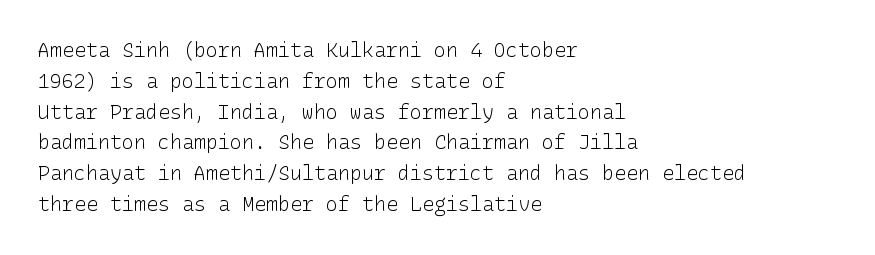
The image shows 20 px text type, upright; set left-aligned, normal line spacing (1.54x), normal letter spacing, not underlined.
